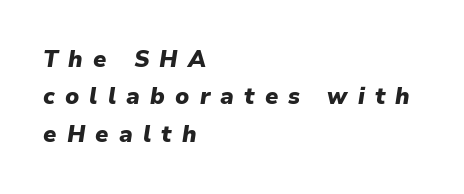
Quick note: italic. Bold? Absolutely — the strokes are thick and heavy. Students, observe: this is what conventionally led text looks like. These lines stack with their left ends in a neat column. Honestly, there is no underline to notice here at all. The rendering inserts visible extra space after every character.
